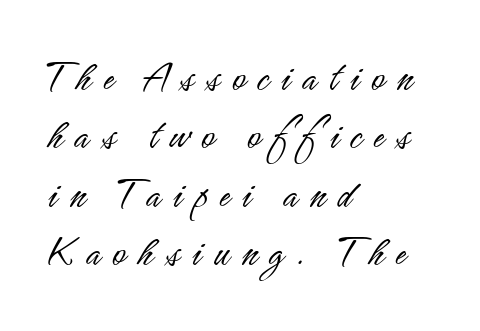
The image shows 45 px light, condensed sans-serif type; set left-aligned, normal line spacing (1.3x), unusually wide letter spacing (+0.27 em), not underlined; low stroke contrast and a small x-height.
